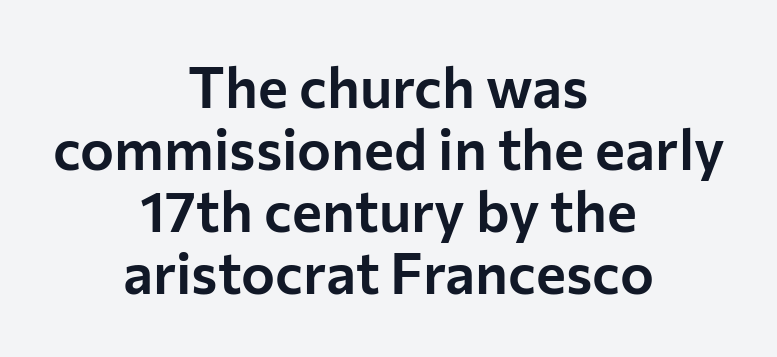
Cramped leading. Look at the tracking — it's just the regular setting, nothing added. Teacher's note: observe the equal gaps on both sides — that is centered alignment. Descenders are the only things crossing below the line.
